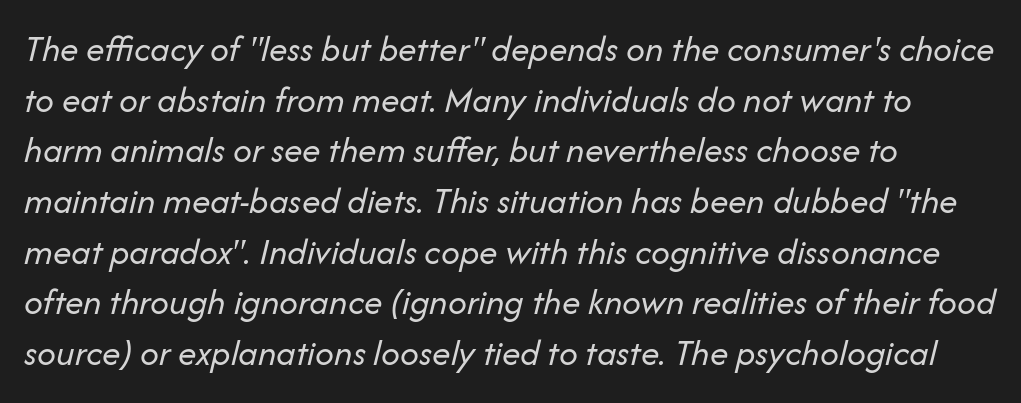
The letters look calm and open, with moderate or lighter stems. Character widths vary here, with narrow letters taking less room than wide ones. Nobody drew a line under any word here. Vertical spacing — default.
